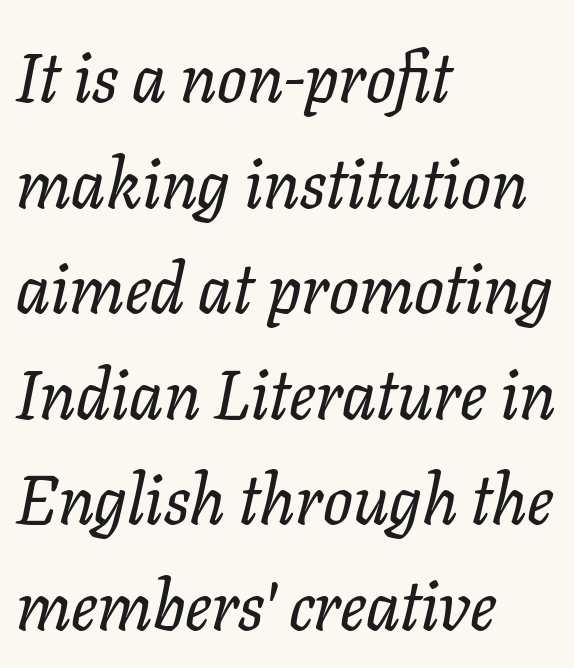
The image shows 69 px serif type, italic (leaning right); set left-aligned, normal line spacing (1.53x), normal letter spacing, not underlined; low stroke contrast and a medium x-height.
